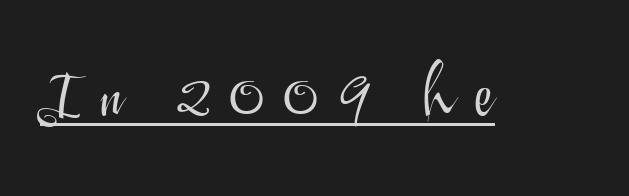
{"serif": "no", "bold": "no", "weight": "light", "width": "normal", "stroke_contrast": "medium", "x_height": "small", "monospaced": "no", "underline": "yes", "letter_spacing": "wide", "letter_spacing_em": 0.28, "glyph_px": 68}
